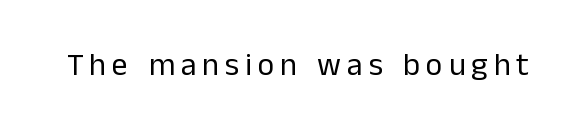
{"serif": "no", "italic": "no", "bold": "no", "weight": "regular", "width": "normal", "stroke_contrast": "low", "x_height": "medium", "monospaced": "no", "underline": "no", "glyph_px": 32}
